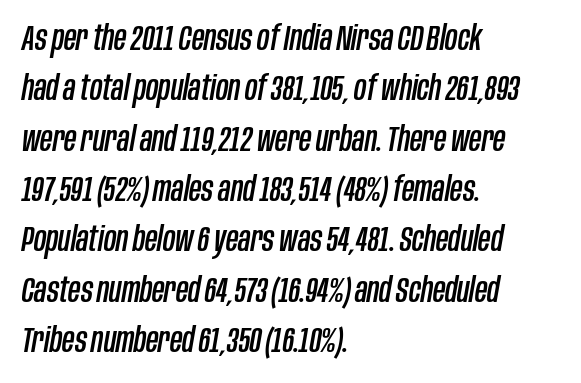
The image shows 34 px condensed type, italic (leaning right); set left-aligned, normal line spacing (1.48x), normal letter spacing, not underlined; low stroke contrast and a large x-height.
